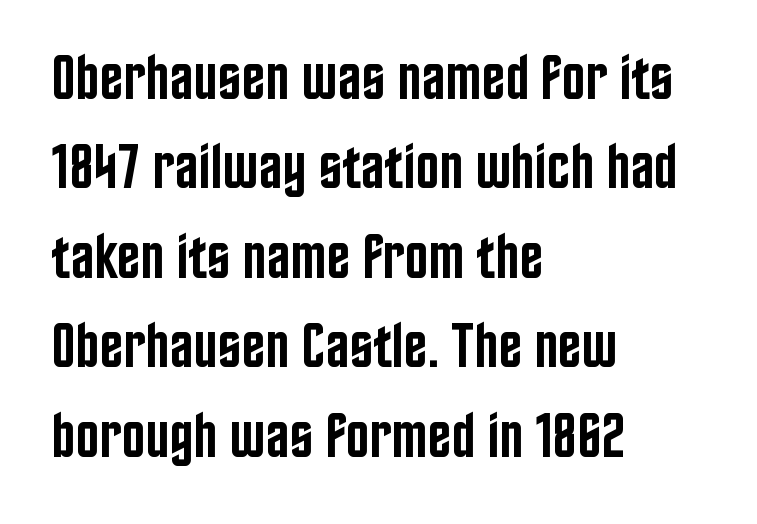
The rendering uses a moderate line-height, typical for paragraphs. The foot of each line stays bare and open. Set as a demibold, roughly 600 on the weight scale. This rendering leaves character spacing at its baseline value.
